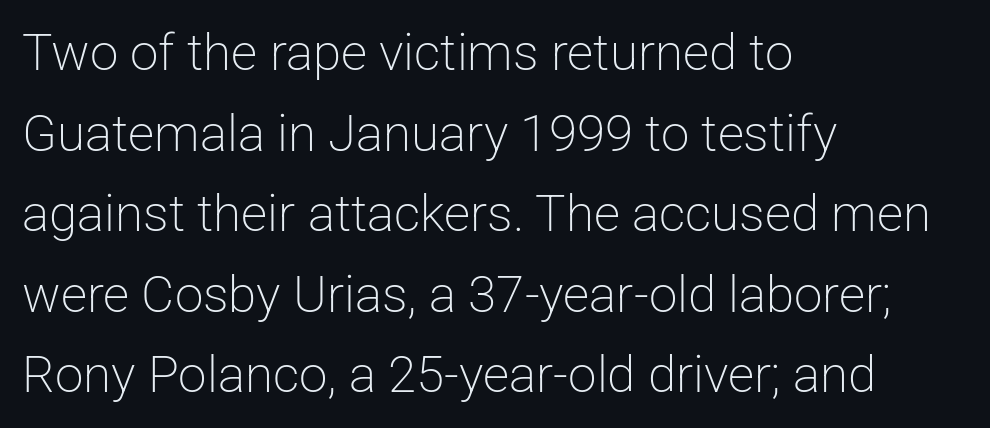
The image shows 51 px light sans-serif type, upright; set left-aligned, normal line spacing (1.58x), normal letter spacing, not underlined; low stroke contrast and a medium x-height.
